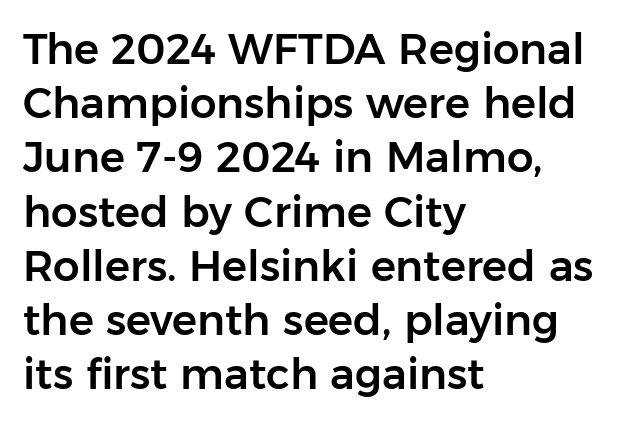
{"serif": "no", "italic": "no", "width": "normal", "stroke_contrast": "low", "x_height": "medium", "monospaced": "no", "underline": "no", "align": "left", "line_spacing": "normal", "line_spacing_ratio": 1.29, "letter_spacing": "normal", "letter_spacing_em": 0.0, "glyph_px": 42}
